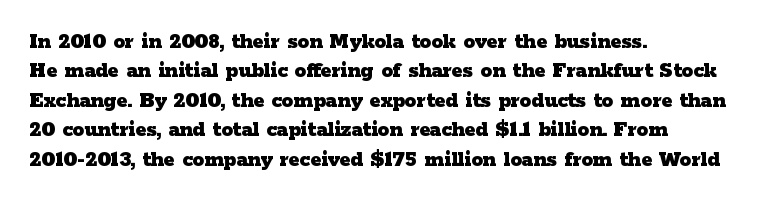
The image shows 23 px bold type, upright; set left-aligned, normal line spacing (1.28x), normal letter spacing, not underlined.
